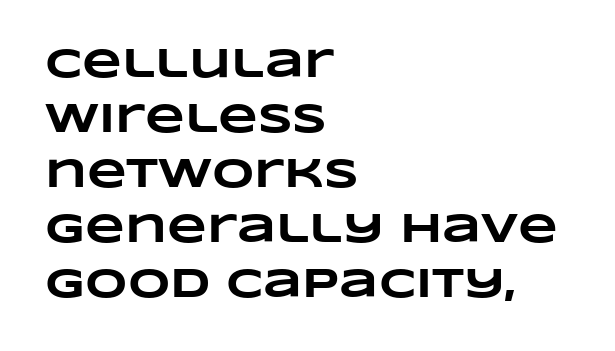
{"bold": "yes", "weight": "heavy", "width": "wide", "stroke_contrast": "low", "x_height": "large", "monospaced": "no", "underline": "no", "align": "left", "line_spacing": "normal", "line_spacing_ratio": 1.34, "letter_spacing": "normal", "letter_spacing_em": 0.0, "glyph_px": 41}
